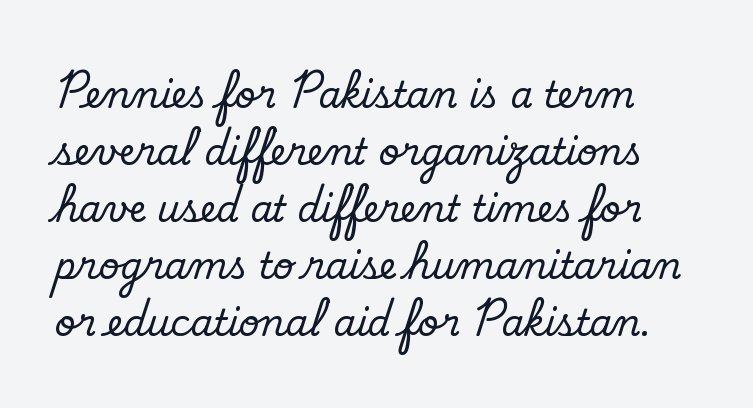
{"serif": "no", "bold": "no", "weight": "regular", "width": "normal", "stroke_contrast": "low", "x_height": "small", "monospaced": "no", "underline": "no", "line_spacing": "normal", "line_spacing_ratio": 1.58, "letter_spacing": "normal", "letter_spacing_em": 0.0, "glyph_px": 36}
